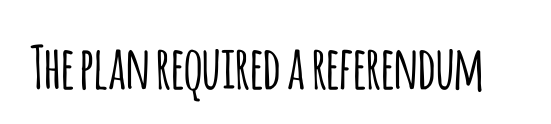
{"serif": "no", "italic": "no", "width": "condensed", "stroke_contrast": "low", "x_height": "large", "monospaced": "no", "underline": "no", "letter_spacing": "normal", "letter_spacing_em": 0.0, "glyph_px": 59}
